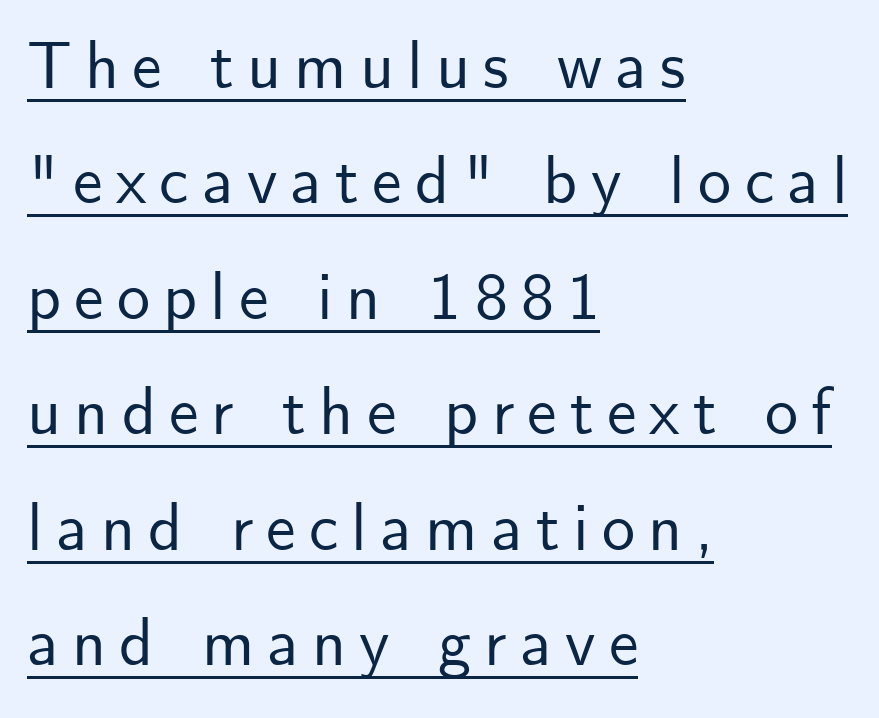
Font category for this specimen: sans-serif. This is underlined copy, the kind a proofreader might mark for attention. The letters advance in unequal steps, a hallmark of proportional type. Horizontal alignment here is leftward, the default for most running prose.
